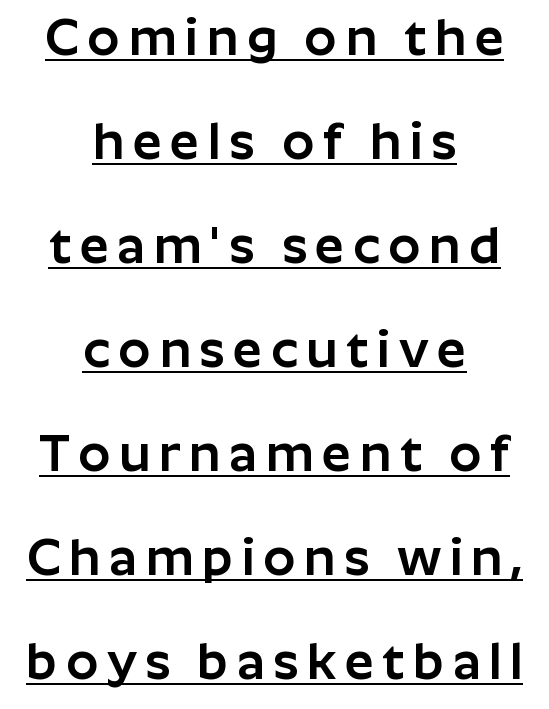
The image shows 51 px sans-serif type, upright; set centered, loose line spacing (2.04x), underlined; low stroke contrast and a medium x-height.
